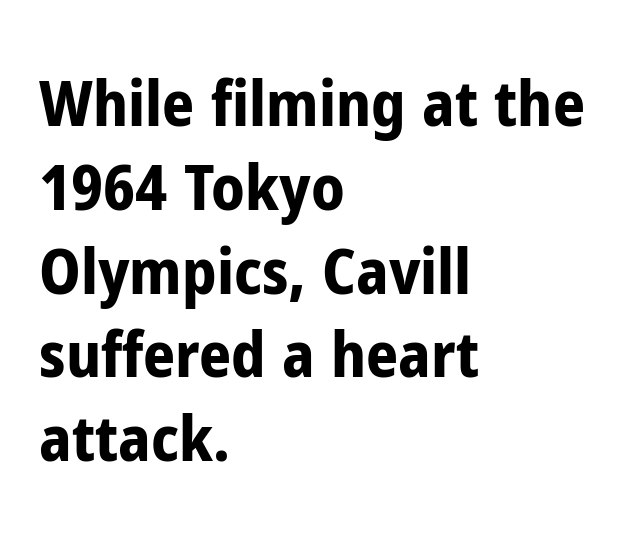
The image shows 63 px bold, condensed sans-serif type, upright; set left-aligned, normal line spacing (1.33x), normal letter spacing, not underlined; low stroke contrast and a medium x-height.
